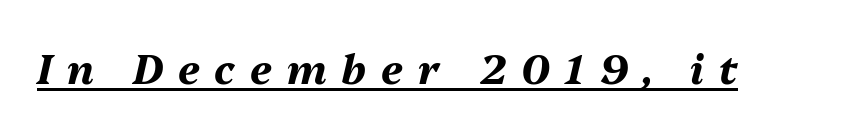
The image shows 41 px bold type, italic (leaning right); set unusually wide letter spacing (+0.36 em), underlined; medium stroke contrast and a medium x-height.
